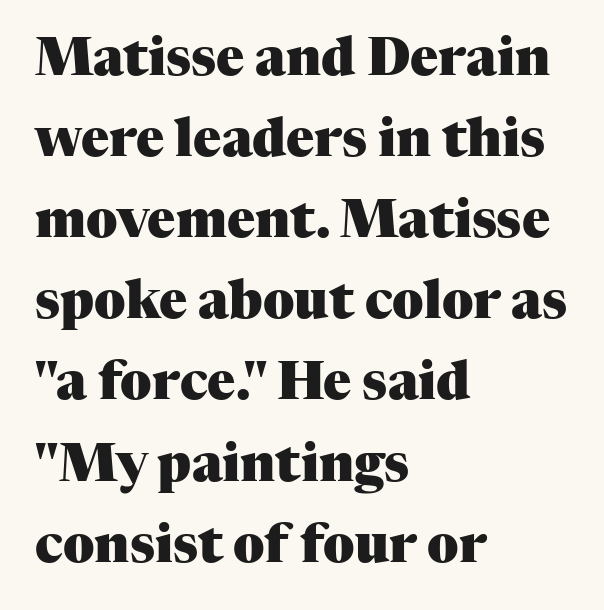
Q: Is the text bold? A: Yes.
Q: Is the text italic (slanted)? A: No, it is upright.
Q: Is the typeface a serif or a sans-serif typeface? A: Serif.
Q: Is the text underlined? A: No.
Q: How is the paragraph aligned? A: Left-aligned.
Q: Is the spacing between letters normal or unusually wide? A: Normal.
Q: Is the spacing between lines tight, normal or loose? A: Normal.
Q: Width (condensed, normal, or wide)? A: Normal.
Q: Stroke contrast? A: Medium.
Q: x-height? A: Medium.
Q: Monospaced? A: No.
